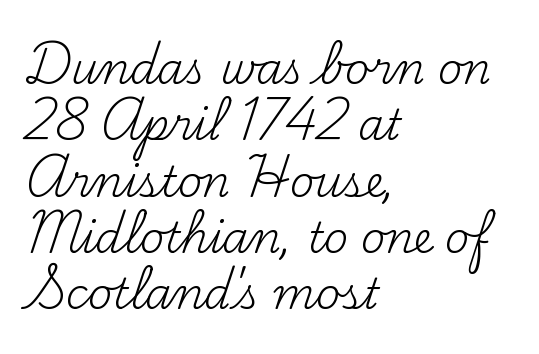
Varying glyph widths throughout — classic text-font behaviour. Horizontal bands of white between lines are of average thickness. Typographically, this falls in the serif category. Words appear dense and cohesive because spacing is normal.
